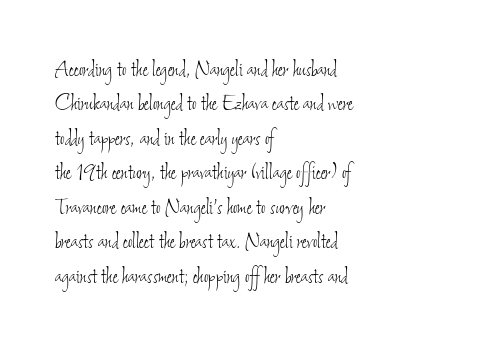
Q: Is the text bold? A: No.
Q: Is the text underlined? A: No.
Q: How is the paragraph aligned? A: Left-aligned.
Q: Is the spacing between letters normal or unusually wide? A: Normal.
Q: Is the spacing between lines tight, normal or loose? A: Normal.
